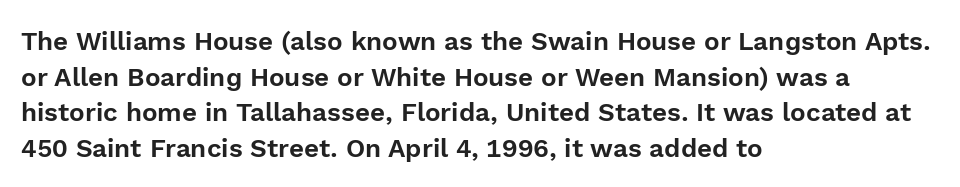
{"italic": "no", "underline": "no", "align": "left", "line_spacing": "normal", "line_spacing_ratio": 1.37, "letter_spacing": "normal", "letter_spacing_em": 0.0, "glyph_px": 26}
